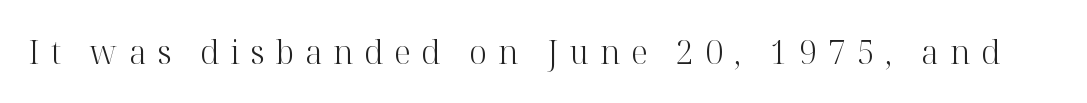
Q: Is the text bold? A: No.
Q: Is the text italic (slanted)? A: No, it is upright.
Q: Is the typeface a serif or a sans-serif typeface? A: Serif.
Q: Is the text underlined? A: No.
Q: Is the spacing between letters normal or unusually wide? A: Unusually wide.
Q: Width (condensed, normal, or wide)? A: Normal.
Q: Stroke contrast? A: High.
Q: x-height? A: Medium.
Q: Monospaced? A: No.
